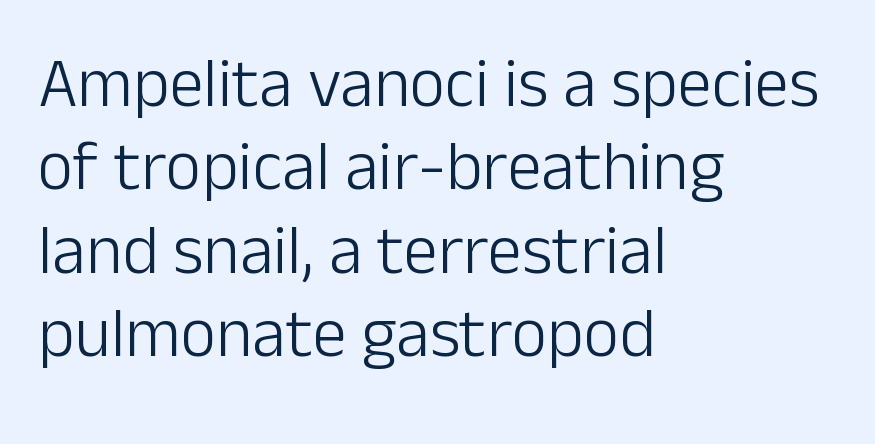
Tracking here is standard; glyphs follow each other at the usual distance. Just letters on the line, the space beneath them empty. The compositor pushed each line to the left boundary. A sans-serif font was chosen for this passage. Characters remain perfectly vertical along every line.
